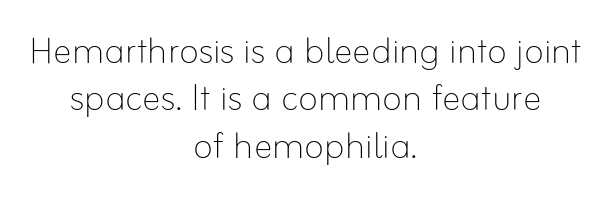
{"italic": "no", "bold": "no", "weight": "thin", "width": "normal", "stroke_contrast": "low", "x_height": "small", "monospaced": "no", "underline": "no", "align": "center", "line_spacing": "tight", "line_spacing_ratio": 1.01, "letter_spacing": "normal", "letter_spacing_em": 0.0, "glyph_px": 47}
